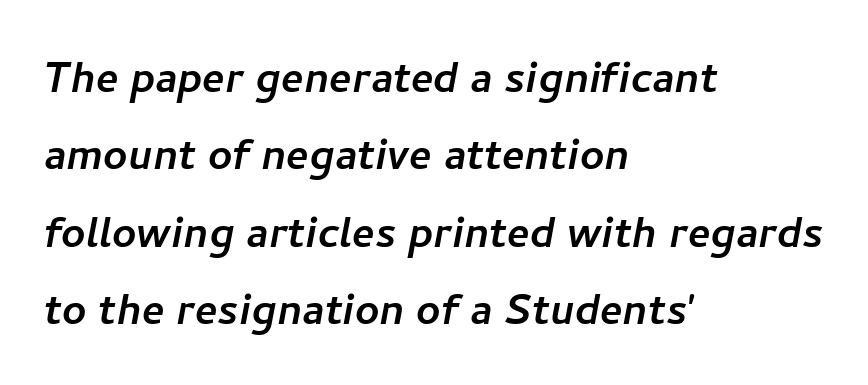
This sample keeps an unexceptional amount of space between lines. Spacing verdict: proportional, widths tailored to each character. Tracking value appears to be zero — textbook default spacing. The lines are quadded left.
